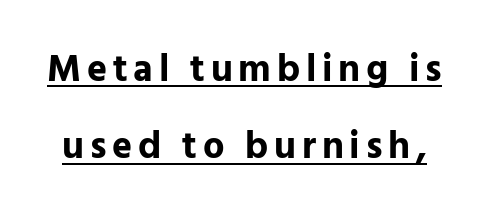
{"serif": "no", "italic": "no", "bold": "yes", "weight": "bold", "width": "normal", "stroke_contrast": "low", "x_height": "medium", "monospaced": "no", "underline": "yes", "line_spacing": "loose", "line_spacing_ratio": 2.03, "glyph_px": 38}
